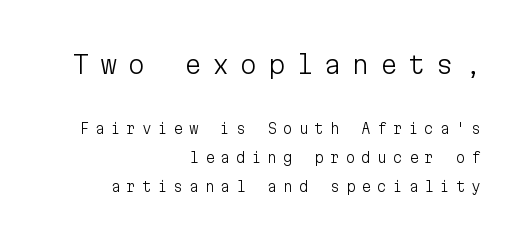
Size hierarchy here favors the leading block over the trailing one. Do the letters lean? They stand straight. Vertically, the passage feels expansive, rows floating well apart. The text block is weighted toward the right margin, trailing off unevenly leftward. Compared with typical body copy, the letter spacing here is much looser. Beneath every word, the page is bare.
